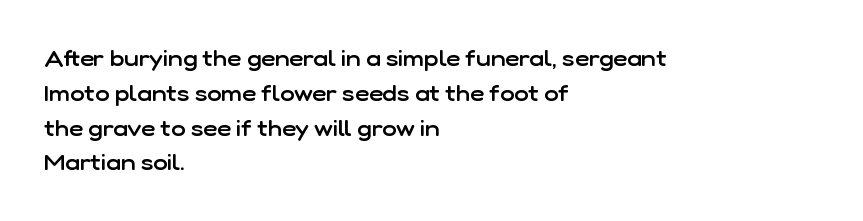
Firm but not heavy-handed strokes: this text is semibold. The specimen omits any rule beneath the text block's lines. Ordinary non-slanted type is in use. Each new line begins a customary step beneath the previous one. The line texture is even and compact thanks to regular tracking.
